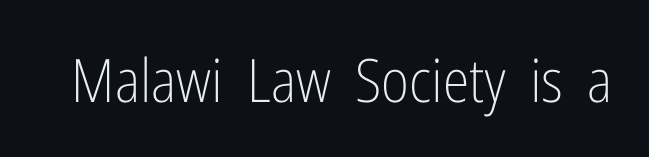
No chunkiness to these letters — they're not bold. Think of a printed novel: that variable character pitch is what you see here. Style check: upright. The letterforms sit shoulder to shoulder at normal distance. Examine the stroke ends and you'll find no serifs.
